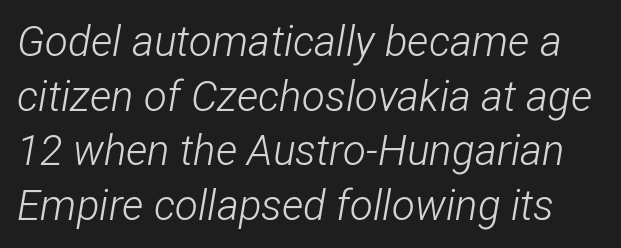
Q: Is the text bold? A: No.
Q: Is the text italic (slanted)? A: Yes, it leans right by about 12 degrees.
Q: Is the text underlined? A: No.
Q: Is the spacing between letters normal or unusually wide? A: Normal.
Q: Is the spacing between lines tight, normal or loose? A: Normal.
Q: Width (condensed, normal, or wide)? A: Condensed.
Q: Stroke contrast? A: Low.
Q: x-height? A: Medium.
Q: Monospaced? A: No.
